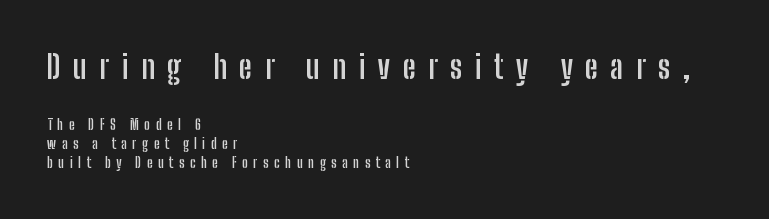
{"serif": "no", "italic": "no", "bold": "yes", "weight": "semibold", "width": "condensed", "stroke_contrast": "low", "x_height": "medium", "monospaced": "no", "underline": "no", "align": "left", "line_spacing": "normal", "line_spacing_ratio": 1.36, "letter_spacing": "wide", "letter_spacing_em": 0.39, "larger_block": "first", "size_ratio": 2.29, "glyph_px": 32}
